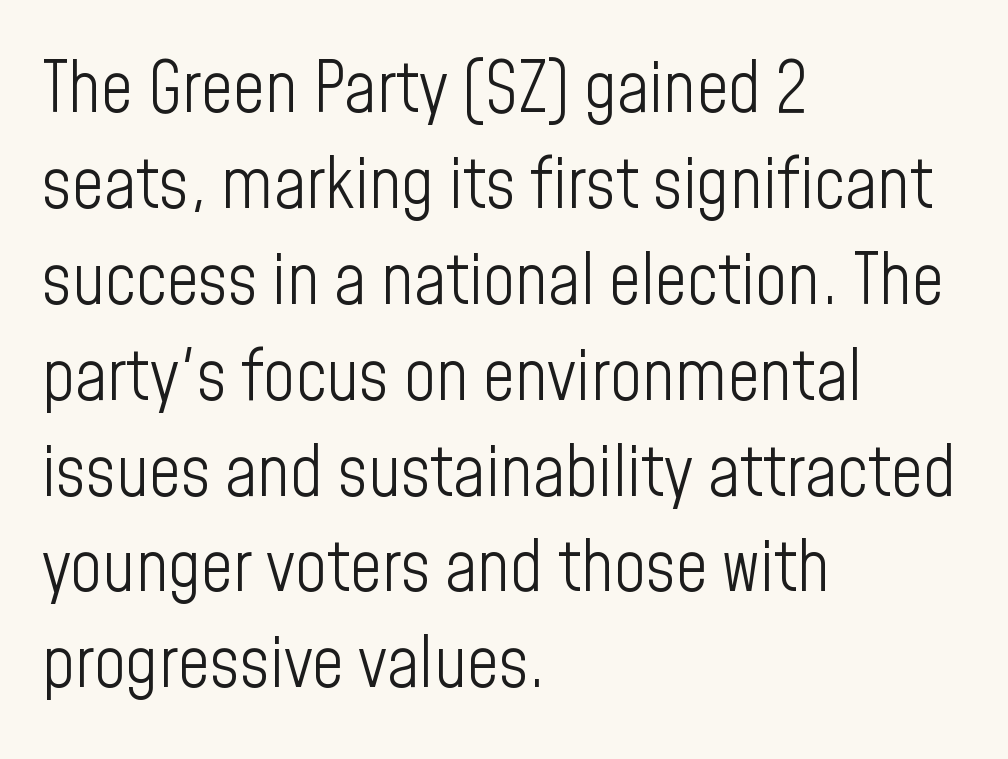
Q: Is the text bold? A: No.
Q: Is the text italic (slanted)? A: No, it is upright.
Q: Is the typeface a serif or a sans-serif typeface? A: Sans-serif.
Q: Is the text underlined? A: No.
Q: How is the paragraph aligned? A: Left-aligned.
Q: Is the spacing between letters normal or unusually wide? A: Normal.
Q: Is the spacing between lines tight, normal or loose? A: Normal.
Q: Width (condensed, normal, or wide)? A: Condensed.
Q: Stroke contrast? A: Low.
Q: x-height? A: Medium.
Q: Monospaced? A: No.
